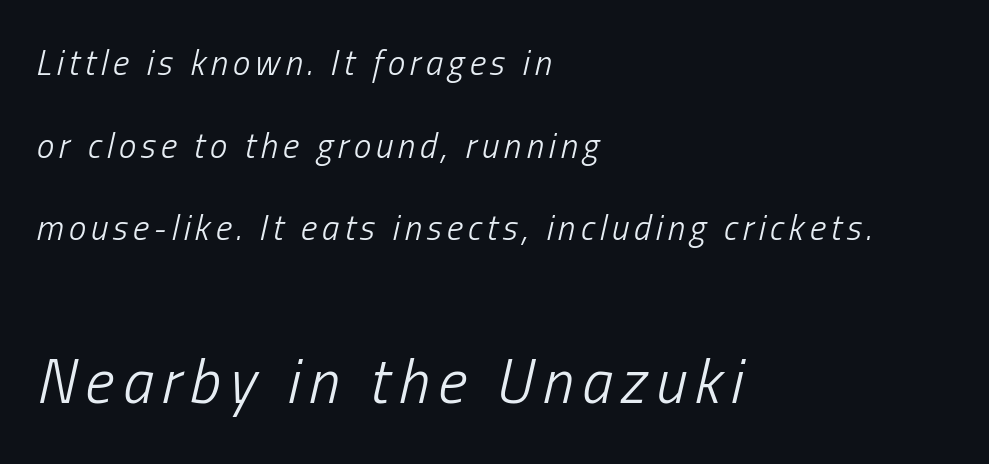
The image shows 62 px light, condensed type, italic (leaning right); set left-aligned, loose line spacing (2.36x), not underlined; the second (bottom) block is 1.77x larger; low stroke contrast and a medium x-height.
